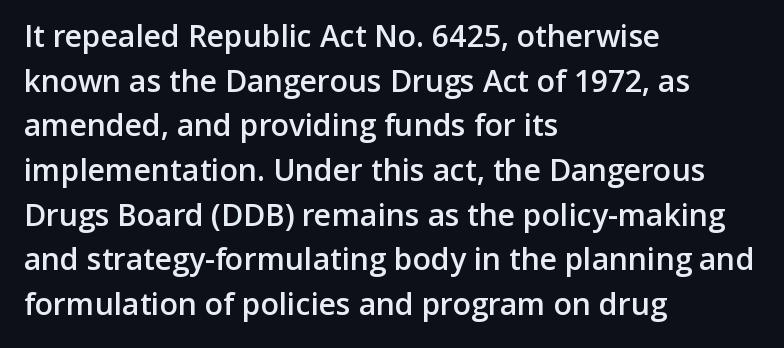
{"serif": "no", "italic": "no", "bold": "semi", "weight": "semibold", "width": "normal", "stroke_contrast": "low", "x_height": "medium", "monospaced": "no", "underline": "no", "align": "left", "line_spacing": "normal", "line_spacing_ratio": 1.49, "letter_spacing": "normal", "letter_spacing_em": 0.0, "glyph_px": 30}
